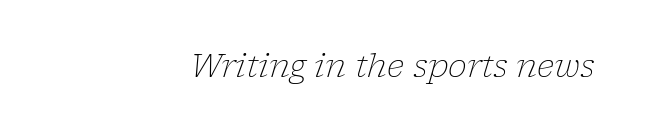
{"serif": "yes", "italic": "yes", "lean": "right", "slant_degrees": 17, "bold": "no", "weight": "light", "width": "normal", "stroke_contrast": "low", "x_height": "medium", "monospaced": "no", "underline": "no", "align": "right", "letter_spacing": "normal", "letter_spacing_em": 0.0, "glyph_px": 32}
